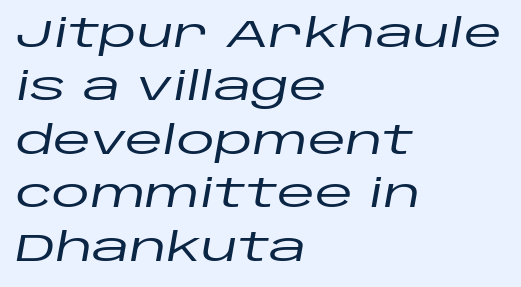
If you measured baseline to baseline, you'd find a middling distance. The face used here has a pronounced slope to its letters. The zone under the glyphs is completely vacant. Spacing verdict: proportional, widths tailored to each character.
